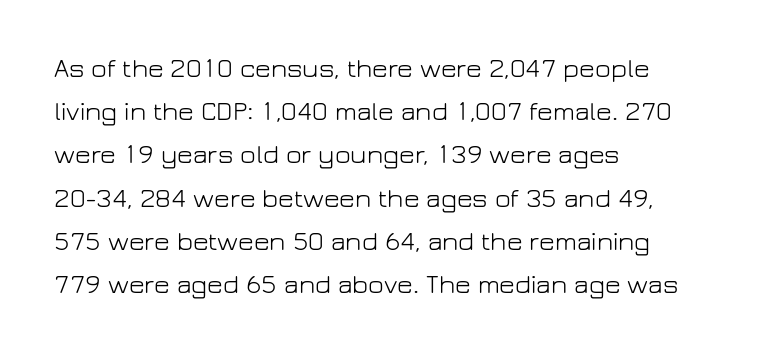
Posture: straight, roman, zero tilt. Notice how descenders clear the ascenders below comfortably — that's standard leading. Visually the block forms a straight wall on the left and a jagged coastline on the right. Descenders hang freely into open space. The type is set solid horizontally, with unmodified tracking. Heft: none added — not bold.
